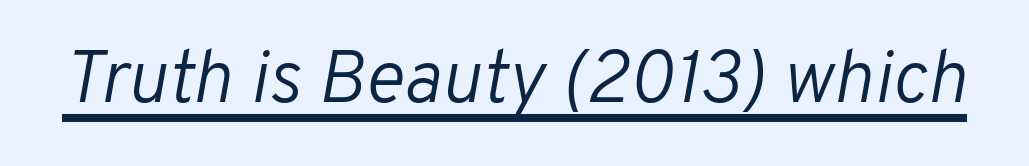
{"italic": "yes", "lean": "right", "slant_degrees": 10, "bold": "no", "weight": "light", "width": "normal", "stroke_contrast": "low", "x_height": "medium", "monospaced": "no", "underline": "yes", "letter_spacing": "normal", "letter_spacing_em": 0.0, "glyph_px": 75}
